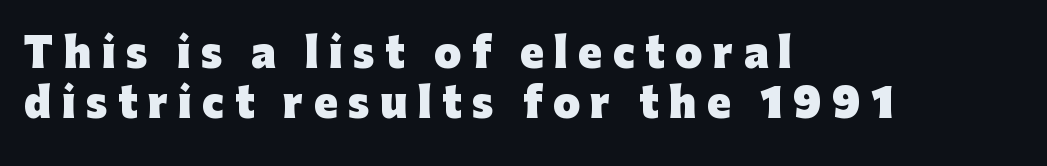
The image shows 39 px heavy sans-serif type, upright; set left-aligned, normal line spacing (1.29x), unusually wide letter spacing (+0.27 em), not underlined; low stroke contrast and a medium x-height.
